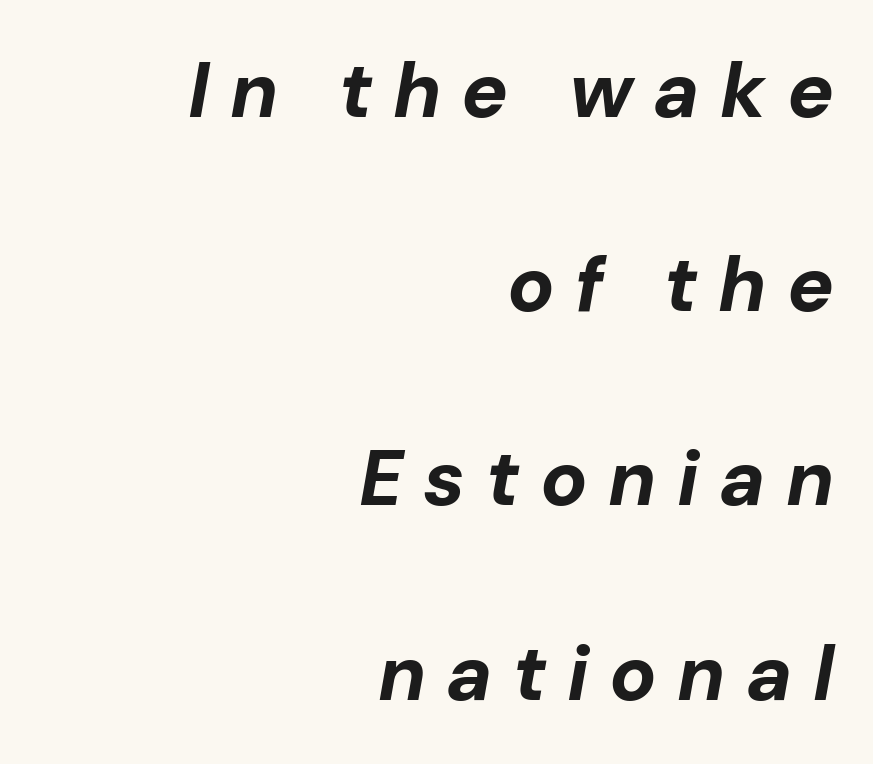
Q: Is the text bold? A: Yes.
Q: Is the text italic (slanted)? A: Yes, it leans right by about 10 degrees.
Q: Is the text underlined? A: No.
Q: How is the paragraph aligned? A: Right-aligned.
Q: Is the spacing between letters normal or unusually wide? A: Unusually wide.
Q: Is the spacing between lines tight, normal or loose? A: Loose.
Q: Width (condensed, normal, or wide)? A: Normal.
Q: Stroke contrast? A: Low.
Q: x-height? A: Medium.
Q: Monospaced? A: No.
